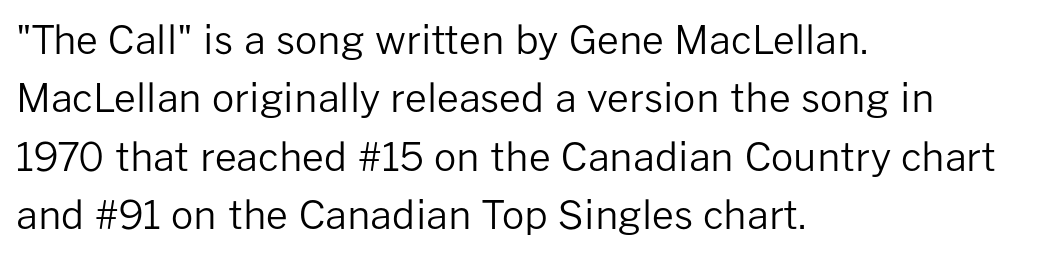
The image shows 39 px regular-weight sans-serif type, upright; set left-aligned, normal line spacing (1.5x), normal letter spacing, not underlined; low stroke contrast and a medium x-height.
